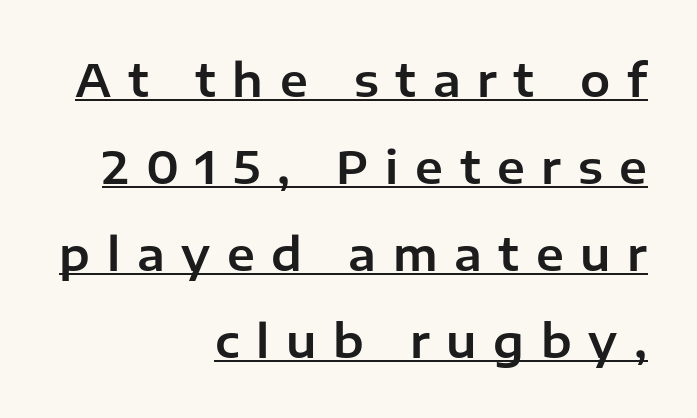
The gaps between neighbouring characters are conspicuously large. The lettering stays uniformly vertical, giving the passage a roman look. Looks like regular typesetting: each glyph gets only the width it needs. Is there much room between lines? Yes — plenty of vertical air separates them. A student would call this right alignment; a typographer would say flush right, rag left. This rendering features underlined lettering.
